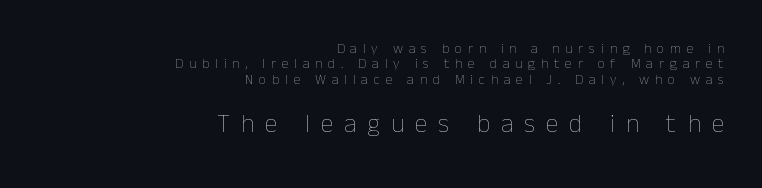
{"italic": "no", "bold": "no", "underline": "no", "align": "right", "line_spacing": "tight", "line_spacing_ratio": 1.09, "letter_spacing": "wide", "letter_spacing_em": 0.42, "larger_block": "second", "size_ratio": 1.86, "glyph_px": 26}
